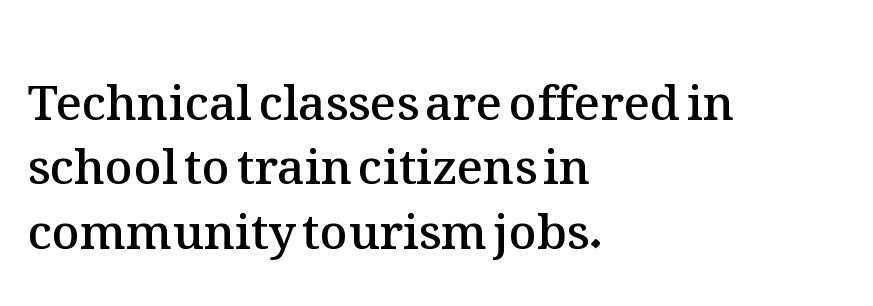
Q: Is the text bold? A: Semi-bold.
Q: Is the text italic (slanted)? A: No, it is upright.
Q: Is the text underlined? A: No.
Q: How is the paragraph aligned? A: Left-aligned.
Q: Is the spacing between letters normal or unusually wide? A: Normal.
Q: Is the spacing between lines tight, normal or loose? A: Normal.
Q: Width (condensed, normal, or wide)? A: Normal.
Q: Stroke contrast? A: Medium.
Q: x-height? A: Medium.
Q: Monospaced? A: No.
